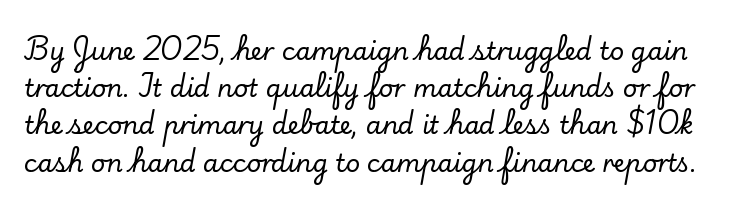
No extra tracking has been applied to these lines. This rendering features lettering with no underline. What's the leading like? Ordinary, nothing unusual.
